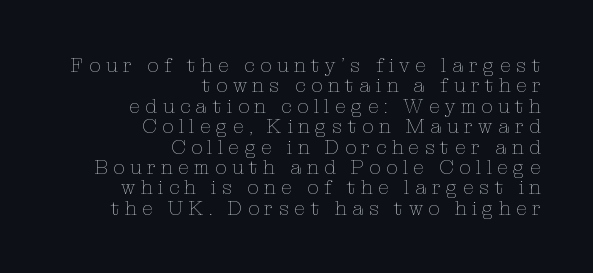
Q: Is the text bold? A: No.
Q: Is the text italic (slanted)? A: No, it is upright.
Q: Is the text underlined? A: No.
Q: How is the paragraph aligned? A: Right-aligned.
Q: Is the spacing between letters normal or unusually wide? A: Unusually wide.
Q: Is the spacing between lines tight, normal or loose? A: Tight.
